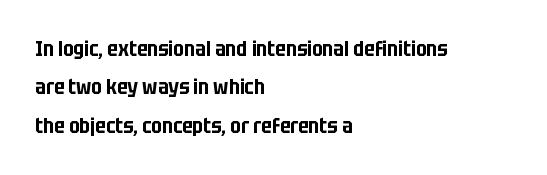
The image shows 21 px text type, upright; set left-aligned, line spacing 1.83x, normal letter spacing, not underlined.
